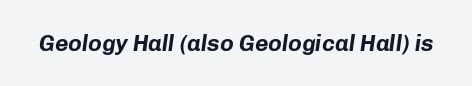
The image shows 23 px bold type, italic (leaning right); set normal letter spacing, not underlined.
